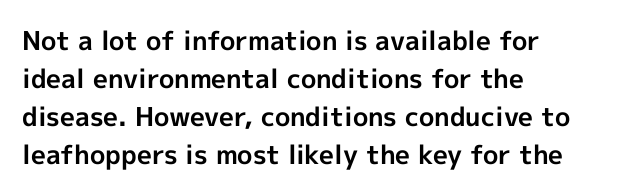
Q: Is the text bold? A: Yes.
Q: Is the text italic (slanted)? A: No, it is upright.
Q: Is the text underlined? A: No.
Q: How is the paragraph aligned? A: Left-aligned.
Q: Is the spacing between letters normal or unusually wide? A: Normal.
Q: Is the spacing between lines tight, normal or loose? A: Normal.
